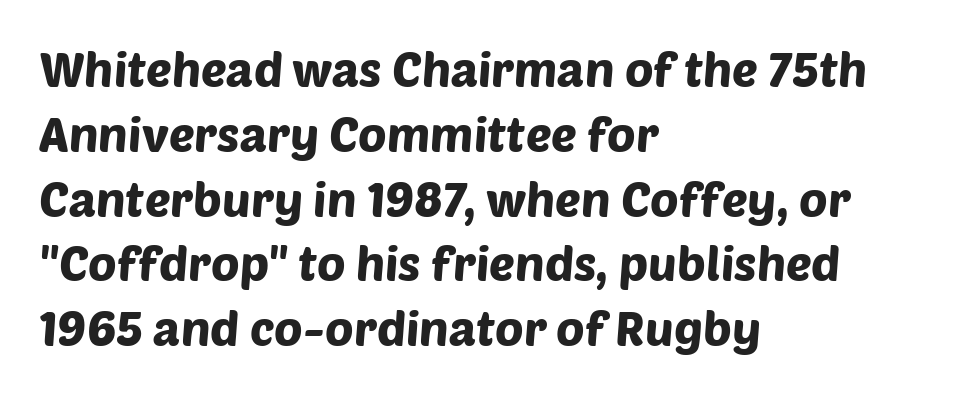
{"serif": "no", "width": "normal", "stroke_contrast": "low", "x_height": "large", "monospaced": "no", "underline": "no", "align": "left", "line_spacing": "normal", "line_spacing_ratio": 1.35, "letter_spacing": "normal", "letter_spacing_em": 0.0, "glyph_px": 48}
